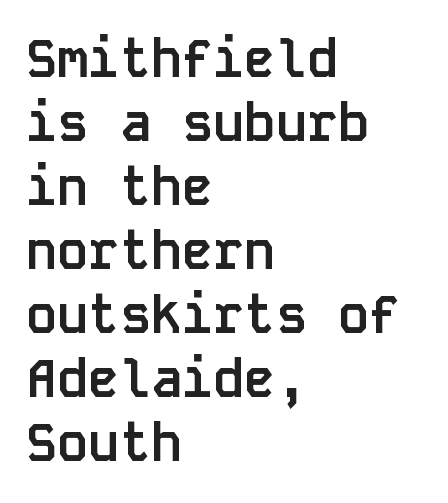
{"serif": "no", "italic": "no", "bold": "yes", "weight": "semibold", "width": "normal", "stroke_contrast": "low", "x_height": "large", "monospaced": "yes", "underline": "no", "align": "left", "line_spacing_ratio": 1.23, "letter_spacing": "normal", "letter_spacing_em": 0.0, "glyph_px": 52}
